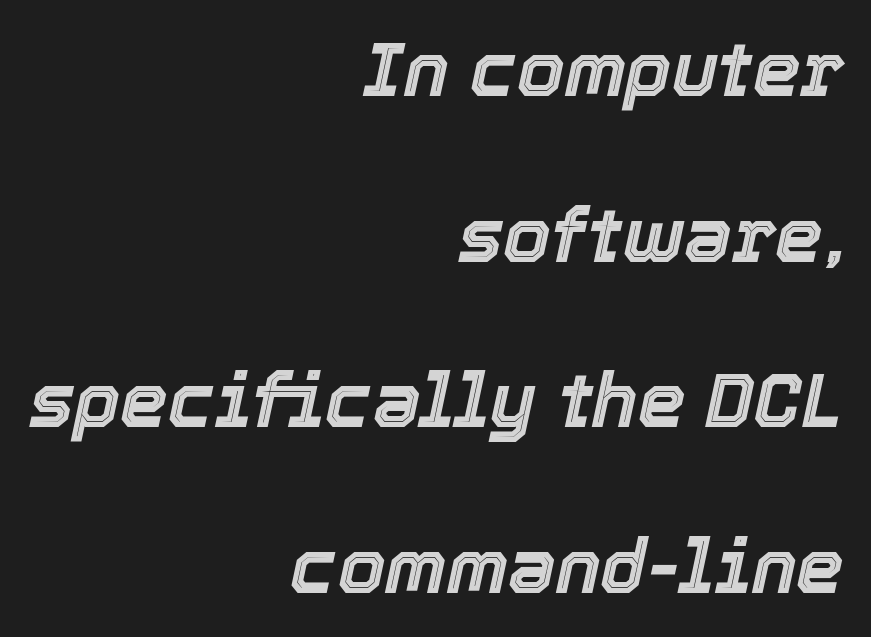
Q: Is the text italic (slanted)? A: Yes, it leans right by about 12 degrees.
Q: Is the text underlined? A: No.
Q: How is the paragraph aligned? A: Right-aligned.
Q: Is the spacing between letters normal or unusually wide? A: Normal.
Q: Is the spacing between lines tight, normal or loose? A: Loose.
Q: Width (condensed, normal, or wide)? A: Normal.
Q: x-height? A: Medium.
Q: Monospaced? A: No.
